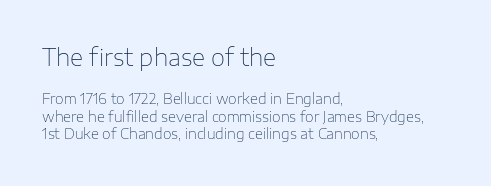
The image shows 23 px text type, upright; set left-aligned, normal line spacing (1.25x), normal letter spacing, not underlined; the first (top) block is 1.64x larger.
